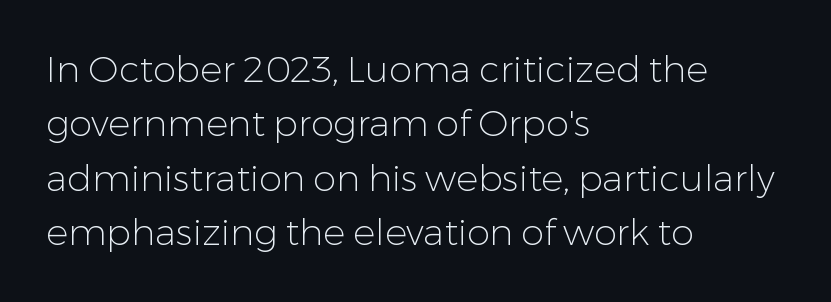
The image shows 37 px light sans-serif type, upright; set left-aligned, normal line spacing (1.47x), normal letter spacing, not underlined; low stroke contrast and a medium x-height.
